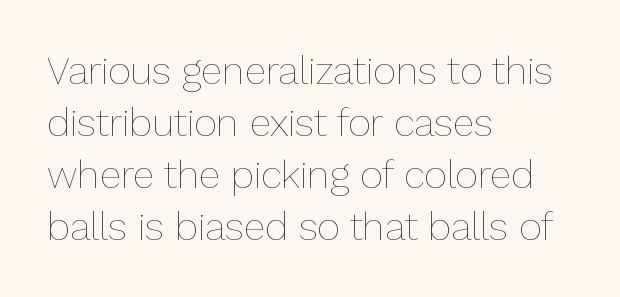
The face used here is proportionally spaced, like ordinary book or web type. If you drew a ruler down the left edge, every line would touch it. The letters look calm and open, with moderate or lighter stems. A roman cut, with each character standing at attention. The type is set solid horizontally, with unmodified tracking.
